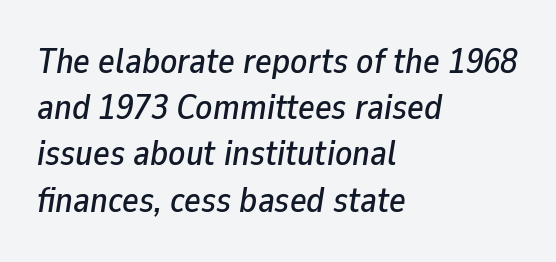
Vertically, the passage feels balanced, rows spaced as you'd expect. Compared with ordinary roman type, these characters are visibly tilted. Standard letterfit; no display-style spreading of the glyphs. Is this a fixed-width face? No — the glyphs have proportional, varying widths. Nobody drew a line under any word here.
